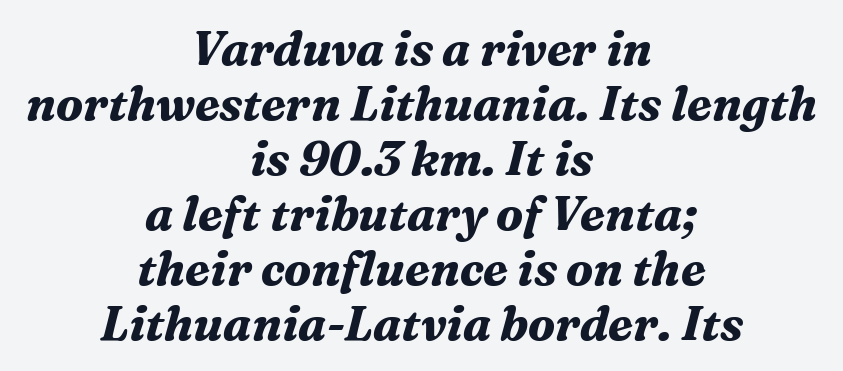
The image shows 47 px bold serif type, italic (leaning right); set centered, line spacing 1.17x, normal letter spacing, not underlined; medium stroke contrast and a medium x-height.
